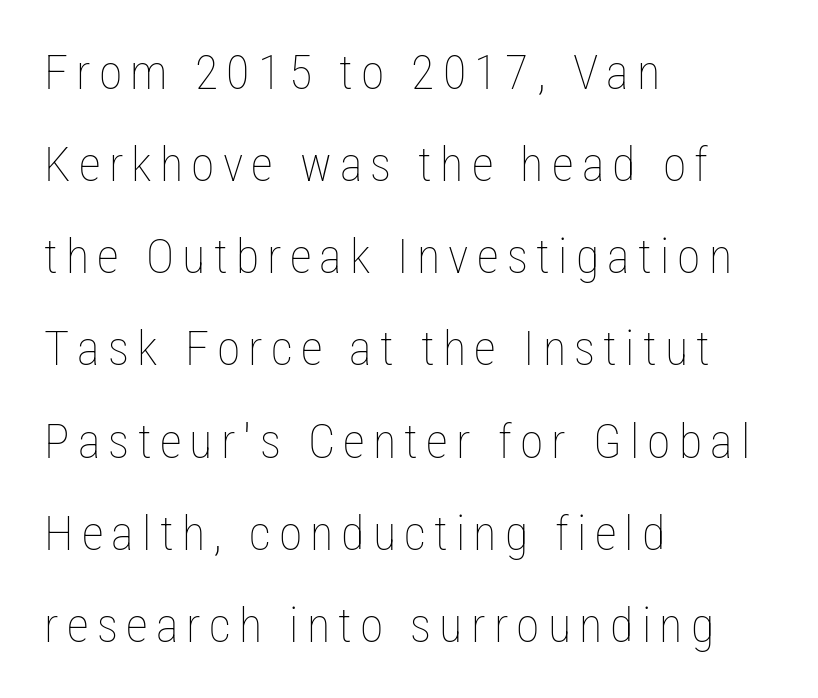
{"italic": "no", "bold": "no", "weight": "thin", "width": "condensed", "stroke_contrast": "low", "x_height": "medium", "monospaced": "no", "underline": "no", "align": "left", "line_spacing": "loose", "line_spacing_ratio": 1.92, "glyph_px": 48}
